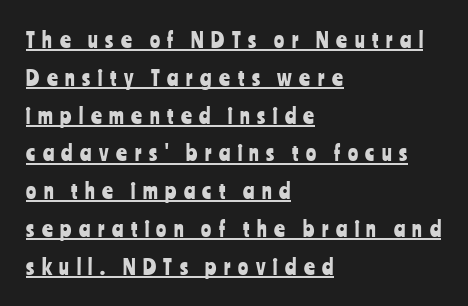
The image shows 21 px text type, upright; set left-aligned, line spacing 1.8x, unusually wide letter spacing (+0.36 em), underlined.
